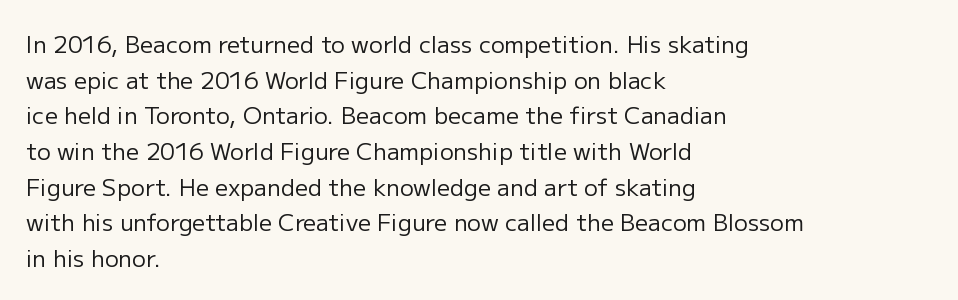
The image shows 23 px text type, upright; set left-aligned, normal line spacing (1.55x), normal letter spacing, not underlined.
